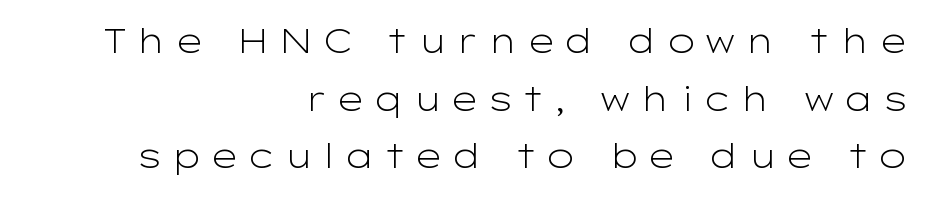
{"serif": "no", "italic": "no", "bold": "no", "weight": "light", "width": "wide", "stroke_contrast": "low", "x_height": "medium", "monospaced": "no", "underline": "no", "align": "right", "line_spacing_ratio": 1.75, "letter_spacing": "wide", "letter_spacing_em": 0.23, "glyph_px": 33}
